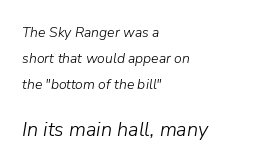
In terms of posture, this sample is oblique. Short note: letters normally spaced. Note: smaller setting up top, larger setting below. Layout note: lines flush left. These glyphs show unthickened strokes, regular width or finer. The strip under each line holds only bare page.
